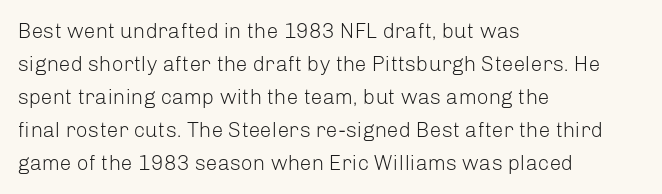
No italicization has been applied; the sample stays upright. This rendering features lettering with no underline. Summary of weight: not heavy and not bold. The typesetter chose a ragged-right arrangement here. The vertical gap from one line to the next is medium.
